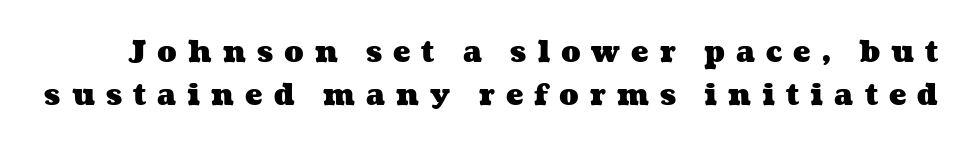
Proportional: the letters do not fall into vertical columns. Nobody drew a line under any word here. The horizontal fit of the characters is loose and conspicuously gappy. Compared with an ordinary text face, these strokes are far heavier — a full bold.
